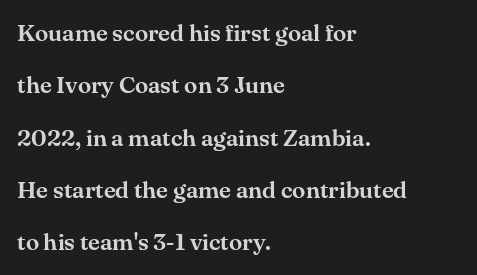
Q: Is the text italic (slanted)? A: No, it is upright.
Q: Is the text underlined? A: No.
Q: How is the paragraph aligned? A: Left-aligned.
Q: Is the spacing between letters normal or unusually wide? A: Normal.
Q: Is the spacing between lines tight, normal or loose? A: Loose.
